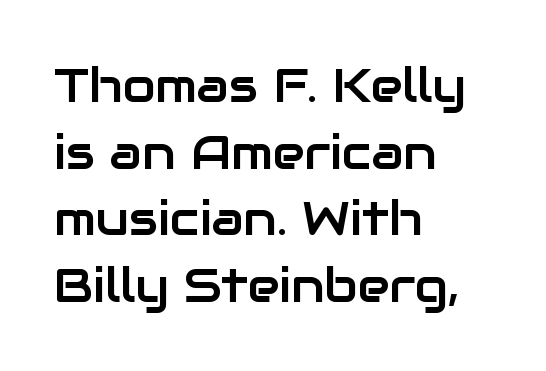
The image shows 48 px sans-serif type, upright; set left-aligned, normal line spacing (1.39x), normal letter spacing, not underlined; low stroke contrast and a medium x-height.
